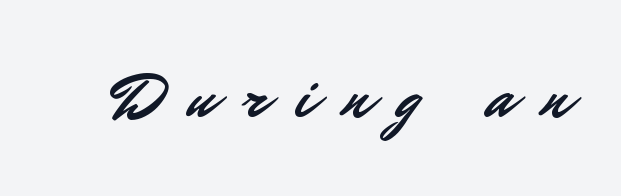
Q: Is the text italic (slanted)? A: Yes.
Q: Is the typeface a serif or a sans-serif typeface? A: Sans-serif.
Q: Is the text underlined? A: No.
Q: Is the spacing between letters normal or unusually wide? A: Unusually wide.
Q: Width (condensed, normal, or wide)? A: Normal.
Q: Stroke contrast? A: Low.
Q: x-height? A: Small.
Q: Monospaced? A: No.
